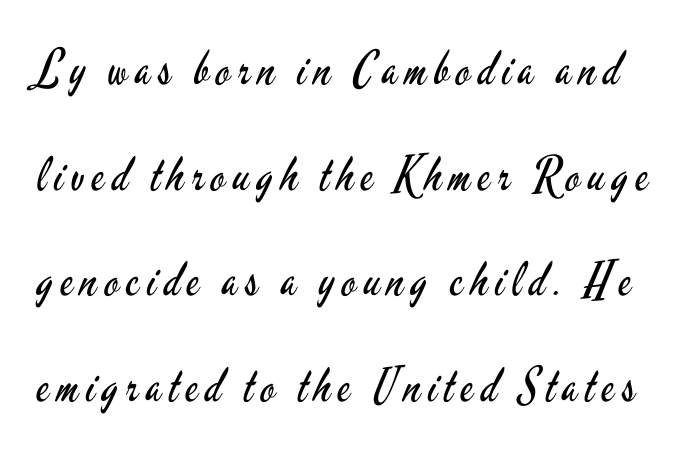
The specimen omits any rule beneath the text block's lines. Ink coverage per letter is moderate at most. Do the characters align in a grid? No, the font is proportional.
